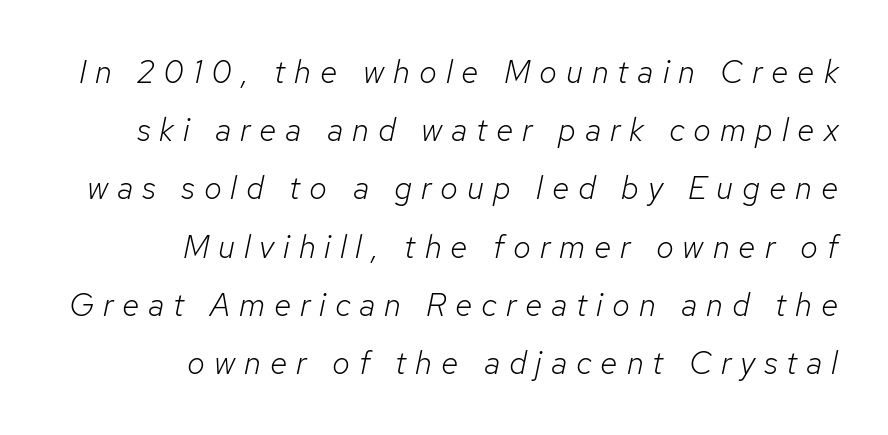
Q: Is the text bold? A: No.
Q: Is the text italic (slanted)? A: Yes, it leans right by about 12 degrees.
Q: Is the text underlined? A: No.
Q: How is the paragraph aligned? A: Right-aligned.
Q: Is the spacing between letters normal or unusually wide? A: Unusually wide.
Q: Width (condensed, normal, or wide)? A: Normal.
Q: Stroke contrast? A: Low.
Q: x-height? A: Medium.
Q: Monospaced? A: No.
